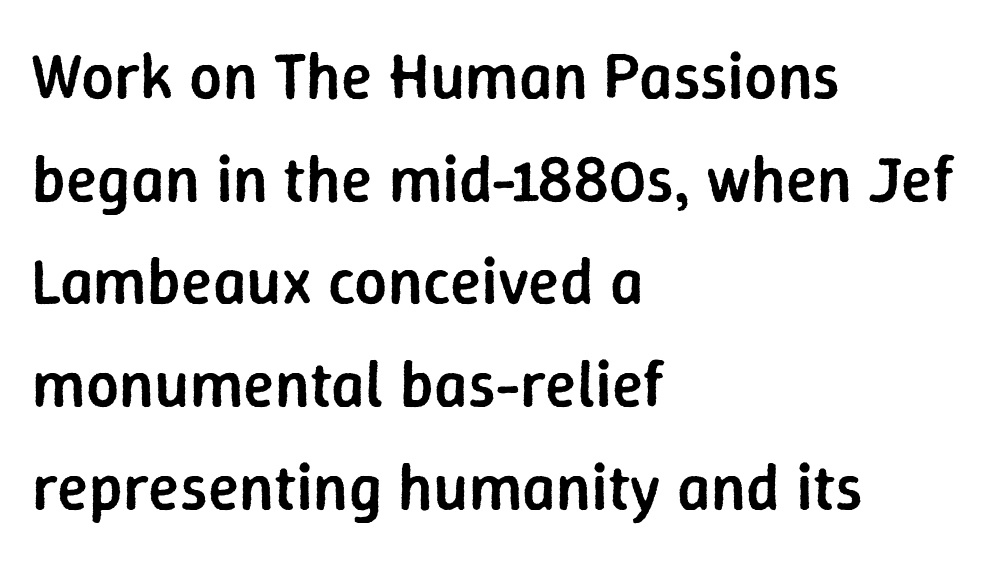
{"serif": "no", "italic": "no", "bold": "semi", "weight": "semibold", "width": "normal", "stroke_contrast": "low", "x_height": "medium", "monospaced": "no", "underline": "no", "align": "left", "line_spacing": "normal", "line_spacing_ratio": 1.58, "letter_spacing": "normal", "letter_spacing_em": 0.0, "glyph_px": 65}
